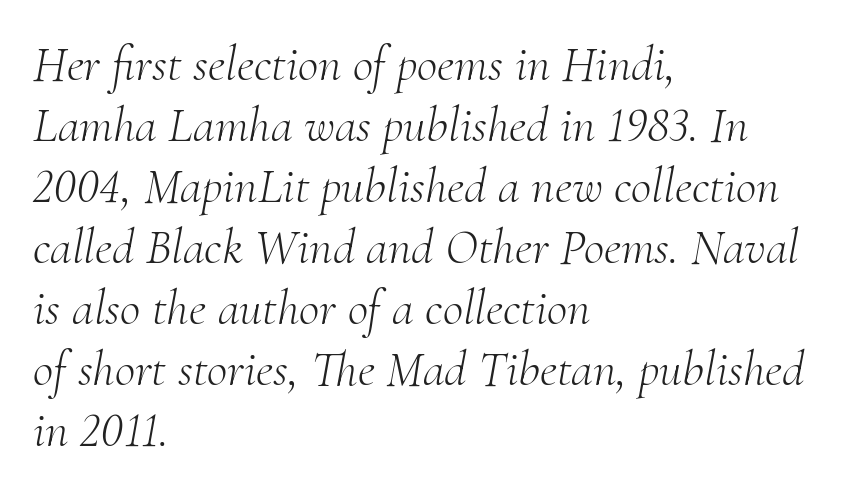
Q: Is the text bold? A: No.
Q: Is the text italic (slanted)? A: Yes, it leans right by about 10 degrees.
Q: Is the typeface a serif or a sans-serif typeface? A: Serif.
Q: Is the text underlined? A: No.
Q: How is the paragraph aligned? A: Left-aligned.
Q: Is the spacing between letters normal or unusually wide? A: Normal.
Q: Width (condensed, normal, or wide)? A: Normal.
Q: Stroke contrast? A: Medium.
Q: x-height? A: Small.
Q: Monospaced? A: No.
